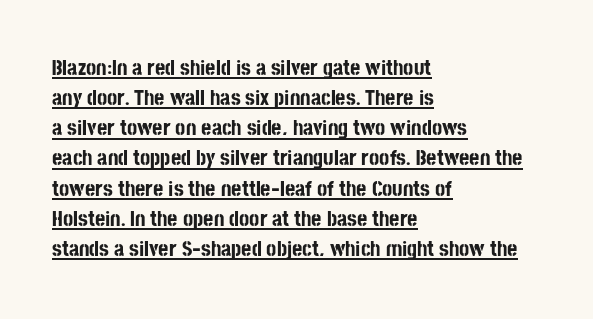
Short and long lines alike share a common starting point at left. This sample uses plain, unmodified letter spacing. How heavy is the stroke? Heavy — this is a bold. Tall strokes in this sample are plumb rather than angled.
